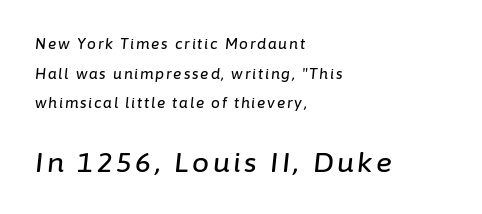
Loosely led — the rows are spread out. These lines stack with their left ends in a neat column. The whole block is typeset with a tilt. The emphasis by scale lands on block number two, below. The space beneath each line is pristine and unruled.
